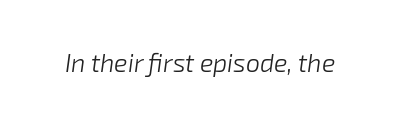
Q: Is the text bold? A: No.
Q: Is the text italic (slanted)? A: Yes, it leans right by about 8 degrees.
Q: Is the text underlined? A: No.
Q: Is the spacing between letters normal or unusually wide? A: Normal.
